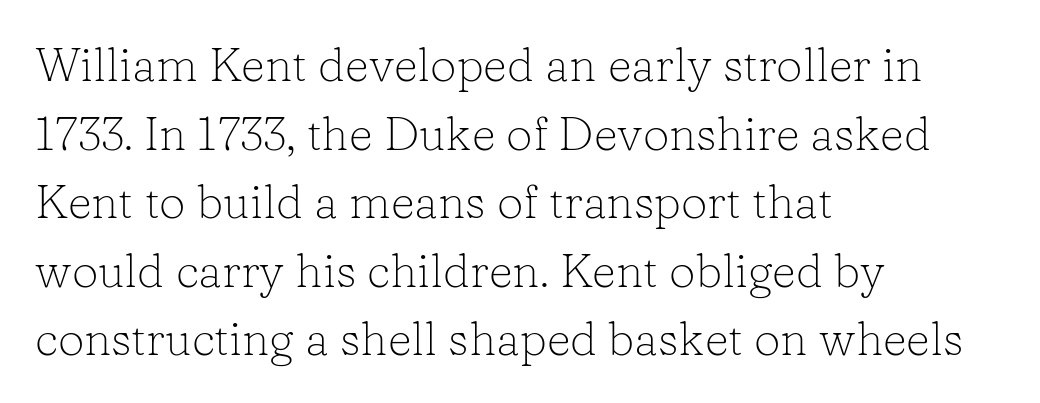
Q: Is the text bold? A: No.
Q: Is the text italic (slanted)? A: No, it is upright.
Q: Is the typeface a serif or a sans-serif typeface? A: Serif.
Q: Is the text underlined? A: No.
Q: How is the paragraph aligned? A: Left-aligned.
Q: Is the spacing between letters normal or unusually wide? A: Normal.
Q: Is the spacing between lines tight, normal or loose? A: Normal.
Q: Width (condensed, normal, or wide)? A: Normal.
Q: Stroke contrast? A: Low.
Q: x-height? A: Medium.
Q: Monospaced? A: No.
